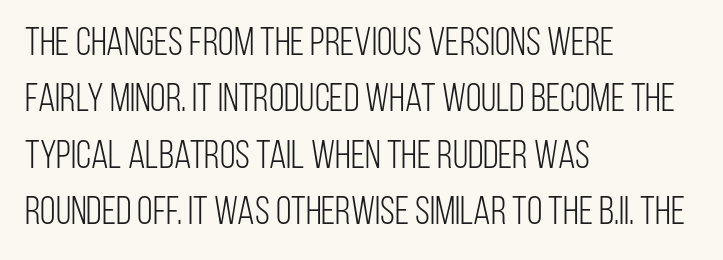
Q: Is the text bold? A: No.
Q: Is the text italic (slanted)? A: No, it is upright.
Q: Is the typeface a serif or a sans-serif typeface? A: Sans-serif.
Q: Is the text underlined? A: No.
Q: How is the paragraph aligned? A: Left-aligned.
Q: Is the spacing between letters normal or unusually wide? A: Normal.
Q: Is the spacing between lines tight, normal or loose? A: Normal.
Q: Width (condensed, normal, or wide)? A: Condensed.
Q: Stroke contrast? A: Low.
Q: x-height? A: Large.
Q: Monospaced? A: No.
